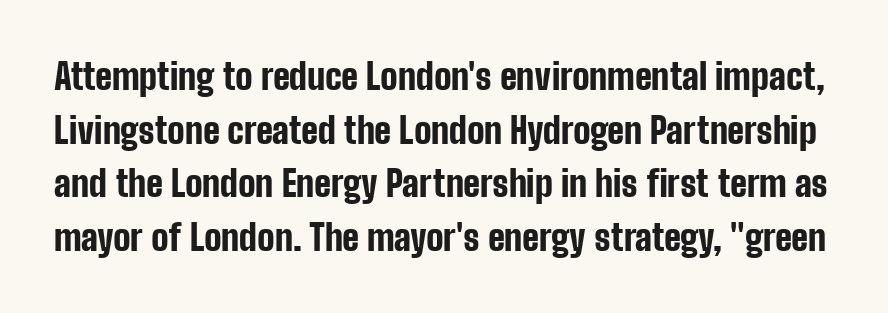
The passage shown stacks its lines at a standard gap. The passage shown is typed in a proportional face where columns would drift. These lines keep a tight, regular rhythm from letter to letter. You'd pick this weight for a headline — it's a proper bold. The characters display no serif detailing; their extremities are plain.
